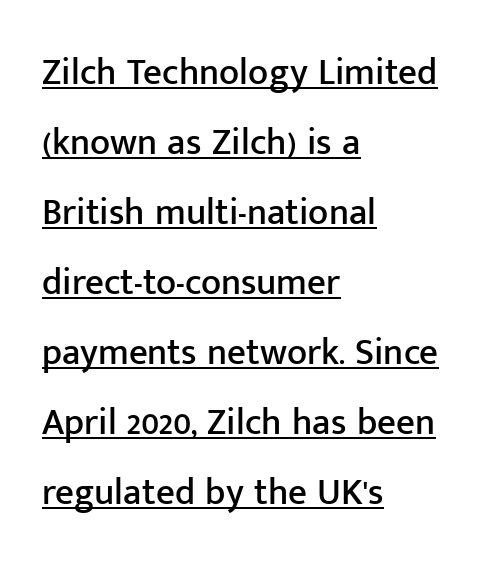
The image shows 37 px sans-serif type, upright; set left-aligned, line spacing 1.89x, normal letter spacing, underlined; low stroke contrast and a medium x-height.
